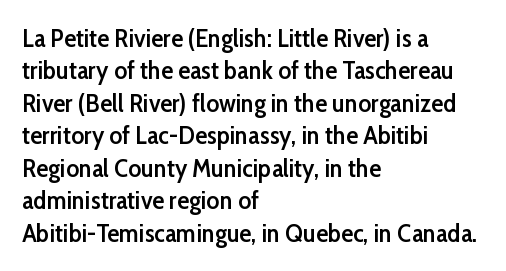
Q: Is the text bold? A: Semi-bold.
Q: Is the text italic (slanted)? A: No, it is upright.
Q: Is the text underlined? A: No.
Q: How is the paragraph aligned? A: Left-aligned.
Q: Is the spacing between letters normal or unusually wide? A: Normal.
Q: Is the spacing between lines tight, normal or loose? A: Normal.
